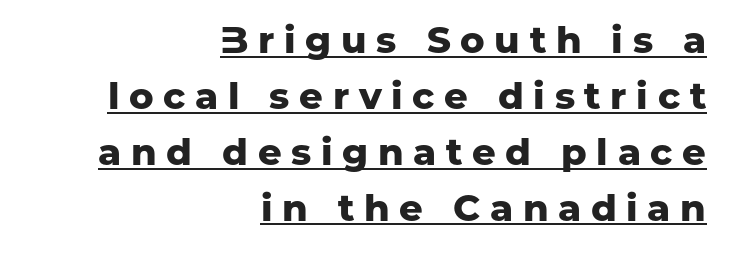
{"serif": "no", "italic": "no", "bold": "yes", "weight": "heavy", "width": "normal", "stroke_contrast": "low", "x_height": "medium", "monospaced": "no", "underline": "yes", "align": "right", "line_spacing": "normal", "line_spacing_ratio": 1.51, "letter_spacing": "wide", "letter_spacing_em": 0.26, "glyph_px": 37}
